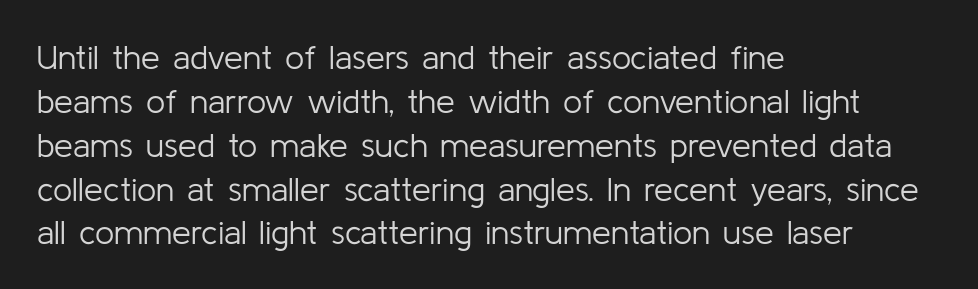
There is no visible air inserted between adjacent glyphs. Posture: upright roman. A typesetter would call this leading conventional body-copy spacing. These lines stack with their left ends in a neat column. A quiet, ordinary-to-light weight characterises the typeface. Letterform terminals end flat and unadorned throughout the passage.
